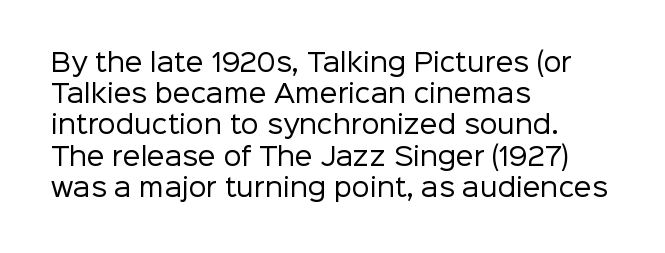
Spacing between characters is what you'd get straight out of the box. Ordinary non-slanted type is in use. The compositor pushed each line to the left boundary. Rows of type keep a routine distance in the vertical direction.
